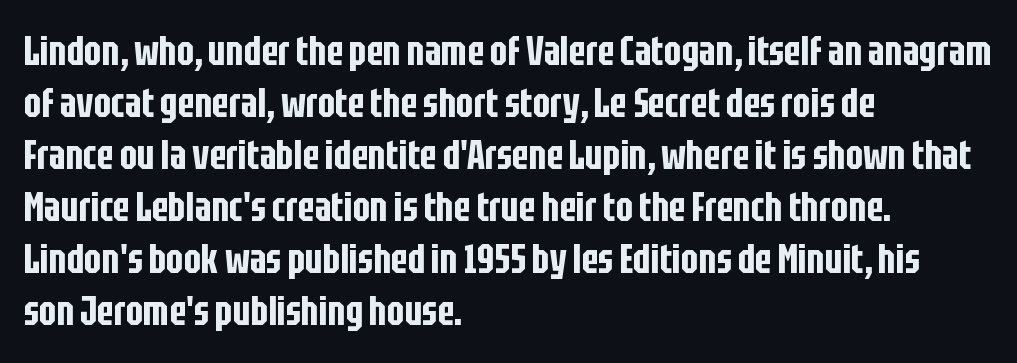
In terms of letterspacing, this is plain default setting. Spacing verdict: proportional, widths tailored to each character. This is the regular roman posture of the typeface. Any mark beneath the type? The region is blank. Compared with a centered layout, this one pins lines to the left instead.
